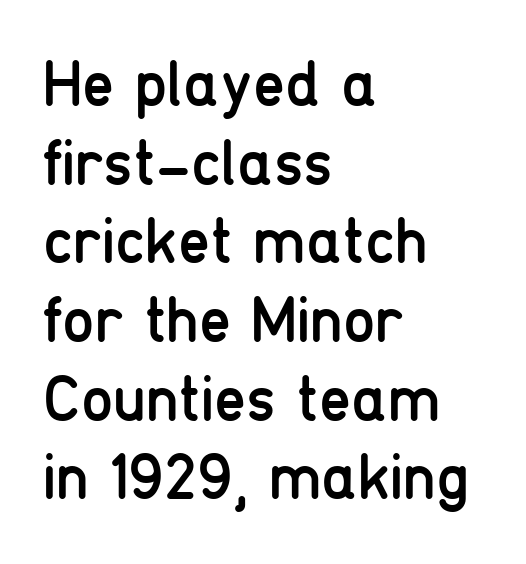
Q: Is the text bold? A: No.
Q: Is the text italic (slanted)? A: No, it is upright.
Q: Is the typeface a serif or a sans-serif typeface? A: Sans-serif.
Q: Is the text underlined? A: No.
Q: How is the paragraph aligned? A: Left-aligned.
Q: Is the spacing between letters normal or unusually wide? A: Normal.
Q: Width (condensed, normal, or wide)? A: Condensed.
Q: Stroke contrast? A: Low.
Q: x-height? A: Medium.
Q: Monospaced? A: No.
